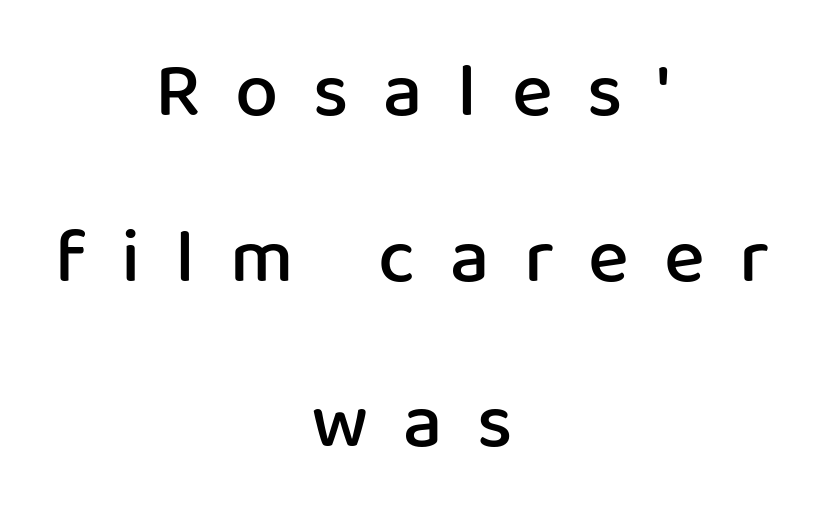
Q: Is the text bold? A: Semi-bold.
Q: Is the text italic (slanted)? A: No, it is upright.
Q: Is the typeface a serif or a sans-serif typeface? A: Sans-serif.
Q: Is the text underlined? A: No.
Q: How is the paragraph aligned? A: Centered.
Q: Is the spacing between letters normal or unusually wide? A: Unusually wide.
Q: Is the spacing between lines tight, normal or loose? A: Loose.
Q: Width (condensed, normal, or wide)? A: Normal.
Q: Stroke contrast? A: Low.
Q: x-height? A: Medium.
Q: Monospaced? A: No.
